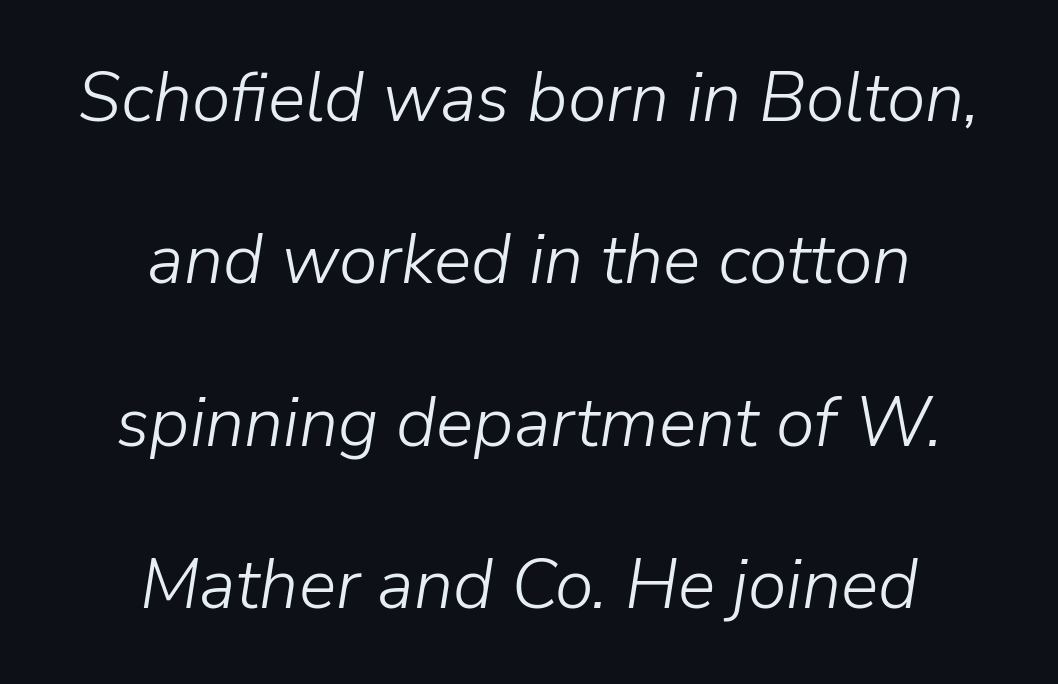
Q: Is the text bold? A: No.
Q: Is the text italic (slanted)? A: Yes, it leans right by about 9 degrees.
Q: Is the text underlined? A: No.
Q: How is the paragraph aligned? A: Centered.
Q: Is the spacing between letters normal or unusually wide? A: Normal.
Q: Is the spacing between lines tight, normal or loose? A: Loose.
Q: Width (condensed, normal, or wide)? A: Normal.
Q: Stroke contrast? A: Low.
Q: x-height? A: Medium.
Q: Monospaced? A: No.
